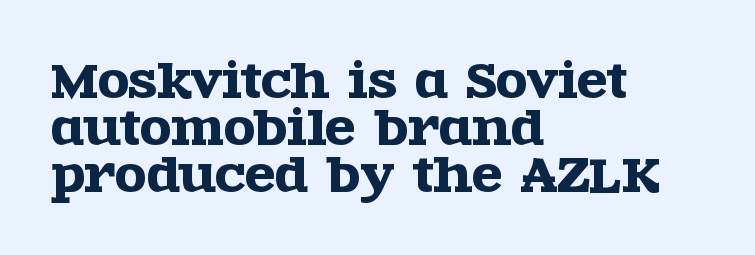
Q: Is the text italic (slanted)? A: No, it is upright.
Q: Is the typeface a serif or a sans-serif typeface? A: Serif.
Q: Is the text underlined? A: No.
Q: How is the paragraph aligned? A: Left-aligned.
Q: Is the spacing between letters normal or unusually wide? A: Normal.
Q: Is the spacing between lines tight, normal or loose? A: Tight.
Q: Width (condensed, normal, or wide)? A: Wide.
Q: x-height? A: Large.
Q: Monospaced? A: No.
